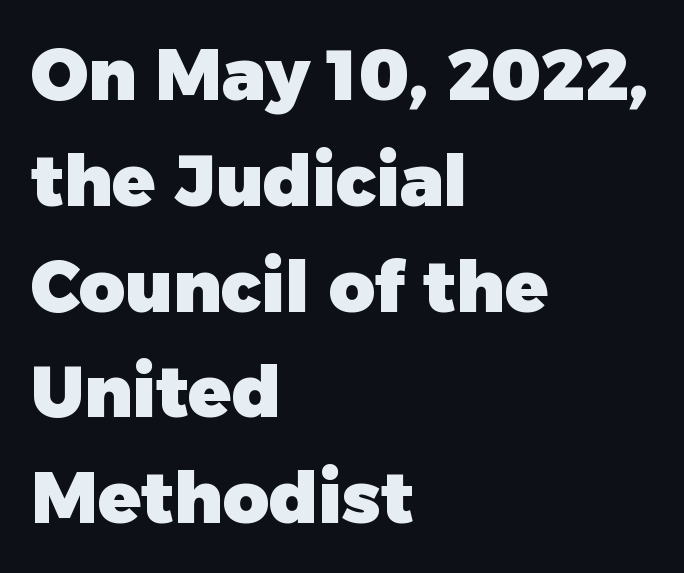
Designer's note — italics off, roman on. The rendering shows plain stroke endings on the letterforms — a sans-serif design. These lines keep a tight, regular rhythm from letter to letter. Pretty heavy lettering here — definitely bold.
